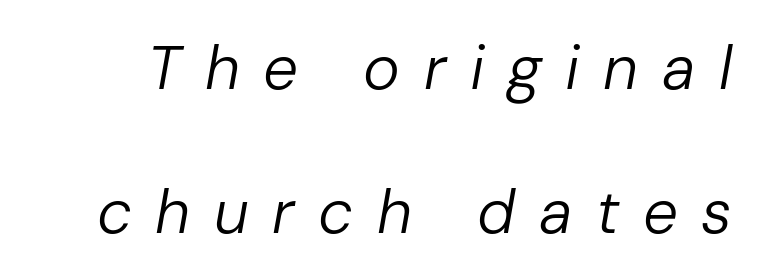
The image shows 62 px regular-weight type, italic (leaning right); set loose line spacing (2.32x), unusually wide letter spacing (+0.38 em), not underlined; low stroke contrast and a medium x-height.
